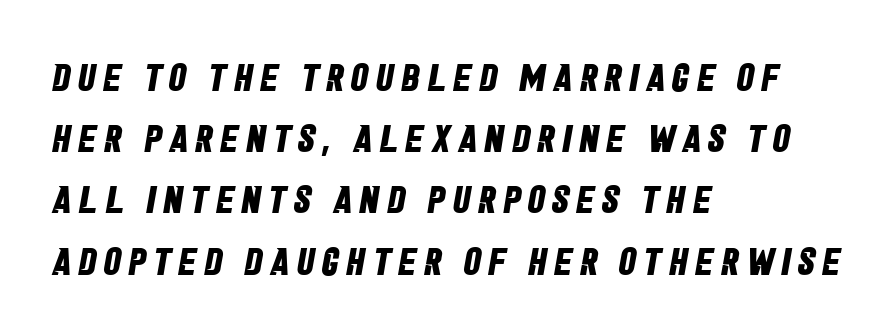
The image shows 39 px bold, condensed sans-serif type; set left-aligned, normal line spacing (1.57x), not underlined; low stroke contrast and a large x-height.
